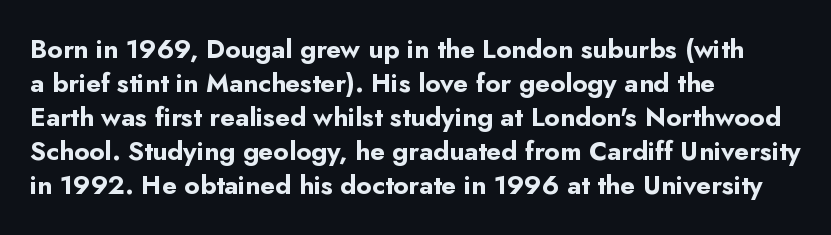
Q: Is the text bold? A: Yes.
Q: Is the text italic (slanted)? A: No, it is upright.
Q: Is the text underlined? A: No.
Q: How is the paragraph aligned? A: Left-aligned.
Q: Is the spacing between letters normal or unusually wide? A: Normal.
Q: Is the spacing between lines tight, normal or loose? A: Normal.
